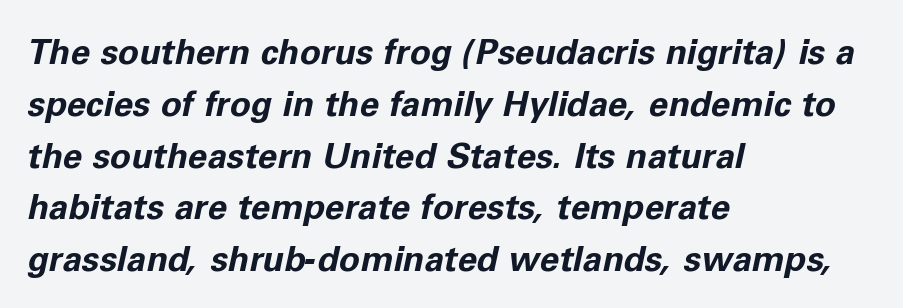
{"italic": "yes", "lean": "right", "slant_degrees": 11, "bold": "yes", "weight": "bold", "width": "normal", "stroke_contrast": "low", "x_height": "medium", "monospaced": "no", "underline": "no", "align": "left", "line_spacing": "normal", "line_spacing_ratio": 1.48, "letter_spacing": "normal", "letter_spacing_em": 0.0, "glyph_px": 35}
